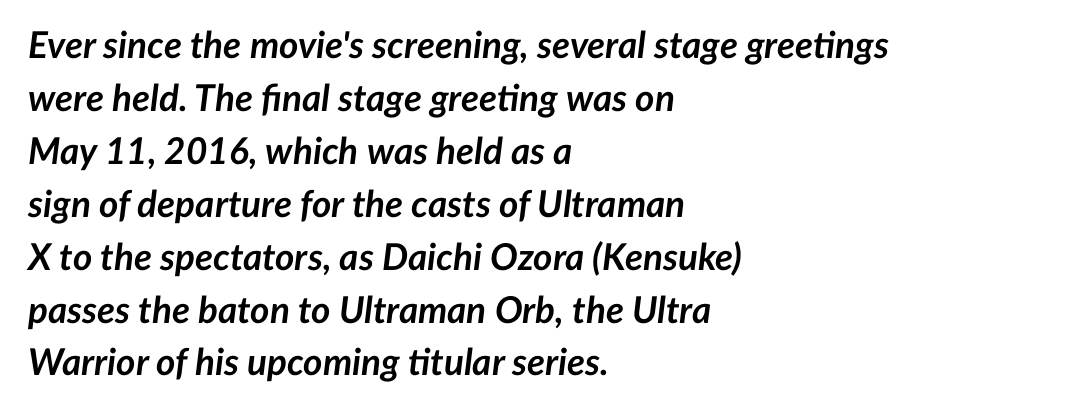
Q: Is the text bold? A: Yes.
Q: Is the text italic (slanted)? A: Yes, it leans right by about 7 degrees.
Q: Is the text underlined? A: No.
Q: How is the paragraph aligned? A: Left-aligned.
Q: Is the spacing between letters normal or unusually wide? A: Normal.
Q: Is the spacing between lines tight, normal or loose? A: Normal.
Q: Width (condensed, normal, or wide)? A: Normal.
Q: Stroke contrast? A: Low.
Q: x-height? A: Medium.
Q: Monospaced? A: No.
